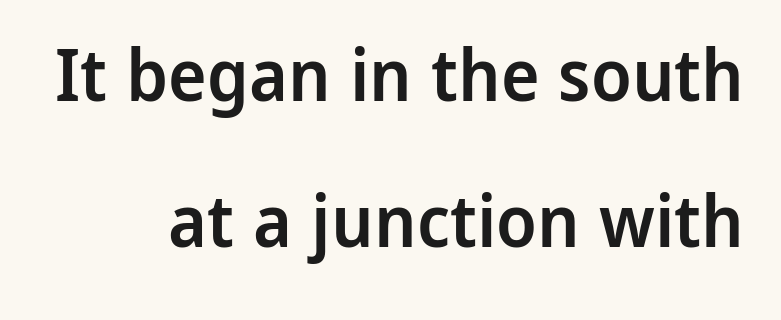
{"serif": "no", "italic": "no", "bold": "semi", "weight": "semibold", "width": "normal", "stroke_contrast": "low", "x_height": "medium", "monospaced": "no", "underline": "no", "line_spacing": "loose", "line_spacing_ratio": 2.0, "letter_spacing": "normal", "letter_spacing_em": 0.0, "glyph_px": 73}
